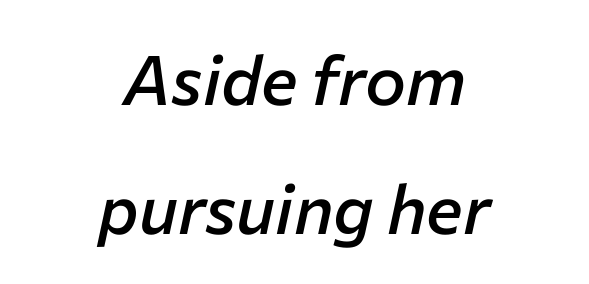
{"italic": "yes", "lean": "right", "slant_degrees": 12, "bold": "semi", "weight": "semibold", "width": "normal", "stroke_contrast": "low", "x_height": "medium", "monospaced": "no", "underline": "no", "align": "center", "line_spacing_ratio": 1.87, "letter_spacing": "normal", "letter_spacing_em": 0.0, "glyph_px": 69}
